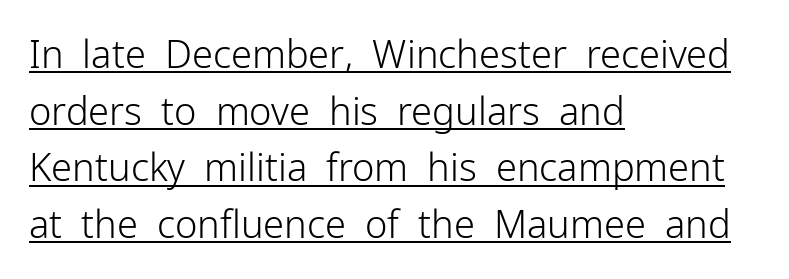
The image shows 38 px light sans-serif type, upright; set left-aligned, normal line spacing (1.49x), normal letter spacing, underlined; low stroke contrast and a medium x-height.
